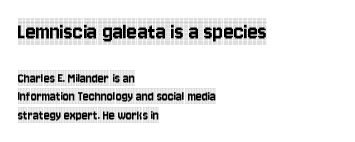
Q: Is the text italic (slanted)? A: No, it is upright.
Q: Is the text underlined? A: No.
Q: How is the paragraph aligned? A: Left-aligned.
Q: Is the spacing between letters normal or unusually wide? A: Normal.
Q: Is the spacing between lines tight, normal or loose? A: Normal.
Q: Which block of text is set in a larger size, the first (top) or the second (bottom)? A: The first (top) one.
